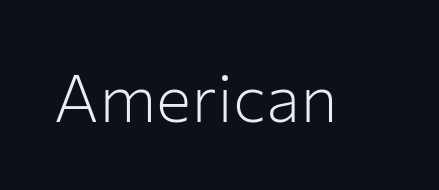
Type without underlining. Stem width sits at or under what a default text font uses. Think of a printed novel: that variable character pitch is what you see here. This is sans-serif lettering, the kind often seen on screens and signage.
